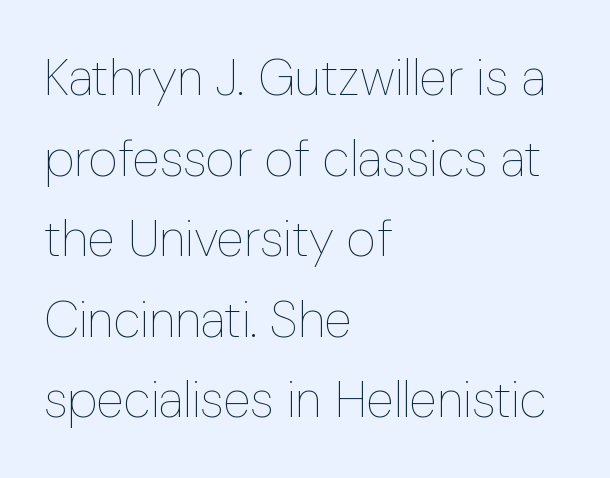
Letter spacing: default. Vertically, the passage feels balanced, rows spaced as you'd expect. Typeset ragged right — the left edge is the straight one. Posture: straight, roman, zero tilt. Unbolded letterforms with no extra heft. This sample has the flowing, uneven cadence of proportional lettering.
